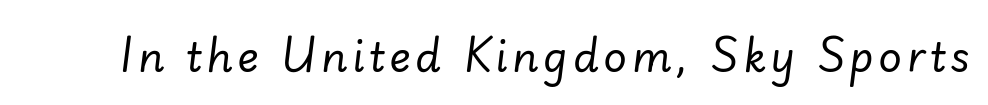
Q: Is the text bold? A: No.
Q: Is the text italic (slanted)? A: Yes, it leans right by about 7 degrees.
Q: Is the text underlined? A: No.
Q: Width (condensed, normal, or wide)? A: Normal.
Q: Stroke contrast? A: Low.
Q: x-height? A: Small.
Q: Monospaced? A: No.
